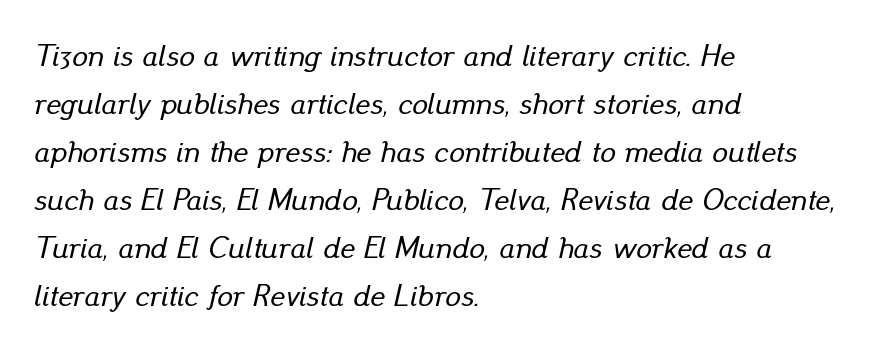
The gaps between neighbouring characters are ordinary and unremarkable. The typography opts for an oblique posture over an upright one. These lines are rendered in a variable-pitch font. Letters rest on an invisible, unmarked baseline.
